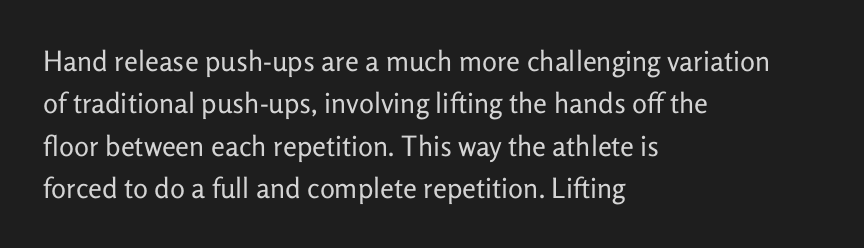
Q: Is the text bold? A: No.
Q: Is the text italic (slanted)? A: No, it is upright.
Q: Is the typeface a serif or a sans-serif typeface? A: Sans-serif.
Q: Is the text underlined? A: No.
Q: How is the paragraph aligned? A: Left-aligned.
Q: Is the spacing between letters normal or unusually wide? A: Normal.
Q: Is the spacing between lines tight, normal or loose? A: Normal.
Q: Width (condensed, normal, or wide)? A: Normal.
Q: Stroke contrast? A: Low.
Q: x-height? A: Medium.
Q: Monospaced? A: No.
